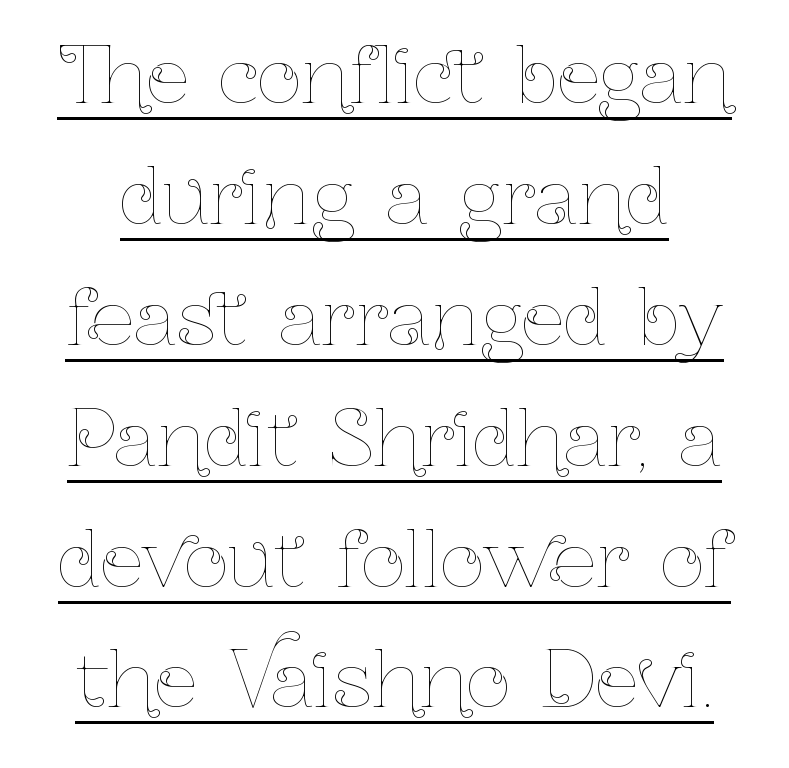
{"italic": "no", "bold": "no", "weight": "thin", "width": "condensed", "stroke_contrast": "low", "x_height": "medium", "monospaced": "no", "underline": "yes", "line_spacing": "normal", "line_spacing_ratio": 1.57, "letter_spacing": "normal", "letter_spacing_em": 0.0, "glyph_px": 77}
